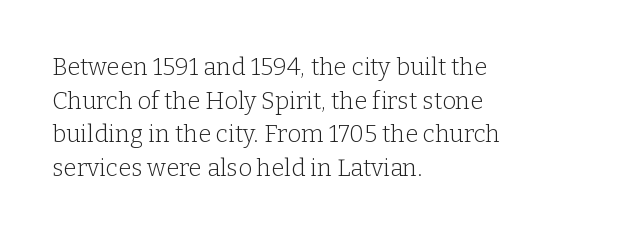
The image shows 24 px text type, upright; set left-aligned, normal line spacing (1.4x), normal letter spacing, not underlined.
